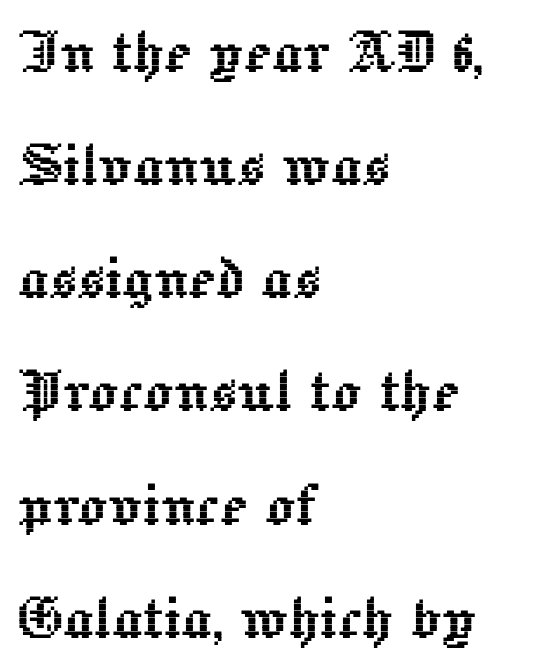
The image shows 73 px text type, upright; set left-aligned, normal line spacing (1.55x), normal letter spacing, not underlined; a medium x-height.
